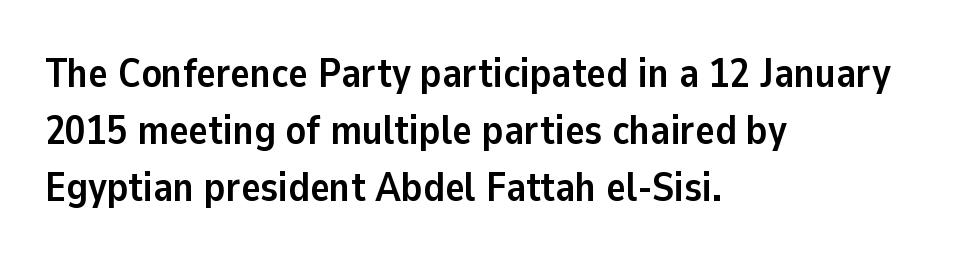
The image shows 41 px semibold sans-serif type, upright; set left-aligned, normal line spacing (1.39x), normal letter spacing, not underlined; low stroke contrast and a medium x-height.
